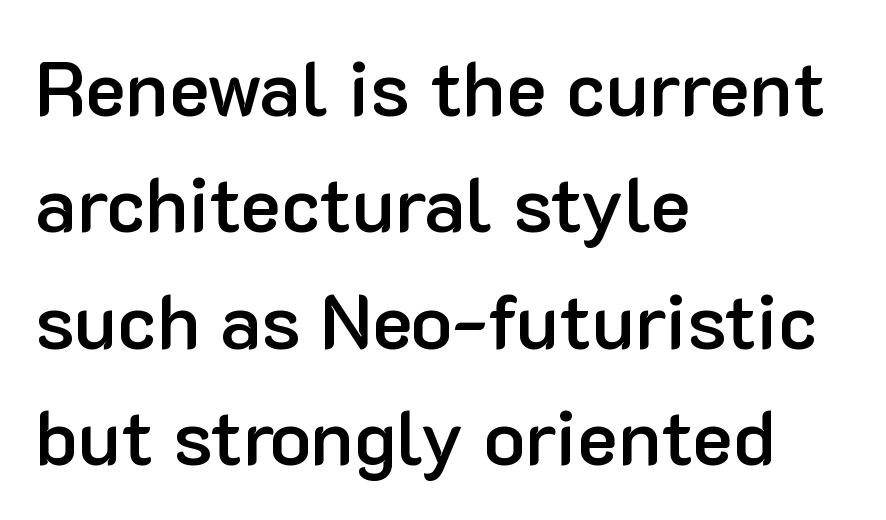
{"serif": "no", "italic": "no", "bold": "semi", "weight": "semibold", "width": "normal", "stroke_contrast": "low", "x_height": "medium", "monospaced": "no", "underline": "no", "align": "left", "line_spacing": "normal", "line_spacing_ratio": 1.51, "letter_spacing": "normal", "letter_spacing_em": 0.0, "glyph_px": 77}
